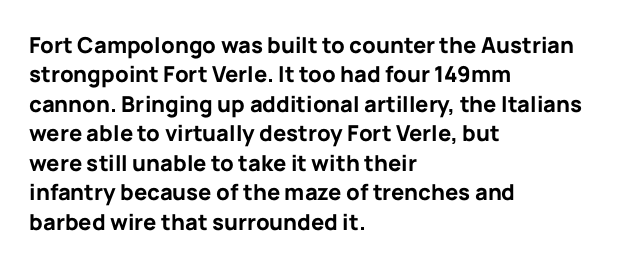
The vertical gap from one line to the next is medium. The rendering uses a bold face; every stroke is thick and dark. When letters stand straight like this, we call the style roman or upright. A typesetter would call this zero additional tracking.
